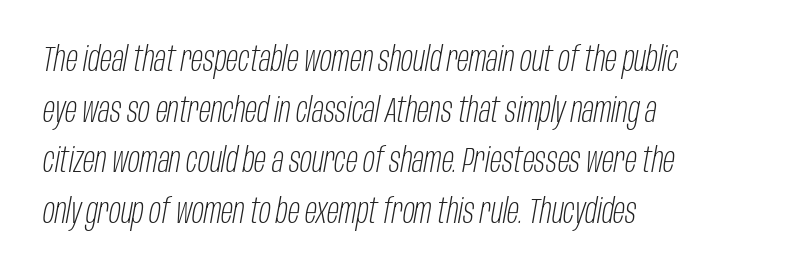
{"italic": "yes", "lean": "right", "slant_degrees": 10, "bold": "no", "weight": "light", "width": "condensed", "stroke_contrast": "low", "x_height": "large", "monospaced": "no", "underline": "no", "align": "left", "line_spacing": "normal", "line_spacing_ratio": 1.45, "letter_spacing": "normal", "letter_spacing_em": 0.0, "glyph_px": 35}
